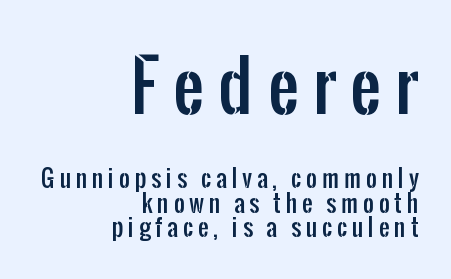
The image shows 68 px condensed sans-serif type, upright; set right-aligned, tight line spacing (1.07x), unusually wide letter spacing (+0.22 em), not underlined; the first (top) block is 2.96x larger; low stroke contrast and a medium x-height.
